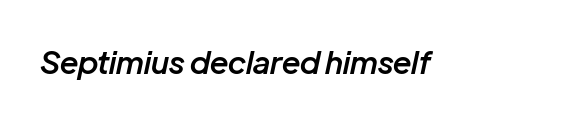
{"italic": "yes", "lean": "right", "slant_degrees": 12, "bold": "semi", "weight": "semibold", "width": "normal", "stroke_contrast": "low", "x_height": "medium", "monospaced": "no", "underline": "no", "letter_spacing": "normal", "letter_spacing_em": 0.0, "glyph_px": 31}
